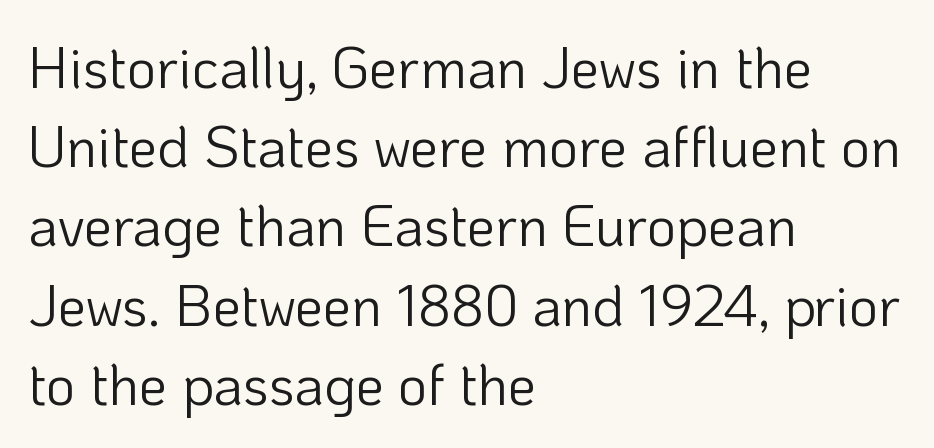
{"serif": "no", "italic": "no", "bold": "no", "weight": "light", "width": "normal", "stroke_contrast": "low", "x_height": "medium", "monospaced": "no", "underline": "no", "align": "left", "line_spacing": "normal", "line_spacing_ratio": 1.39, "letter_spacing": "normal", "letter_spacing_em": 0.0, "glyph_px": 57}
